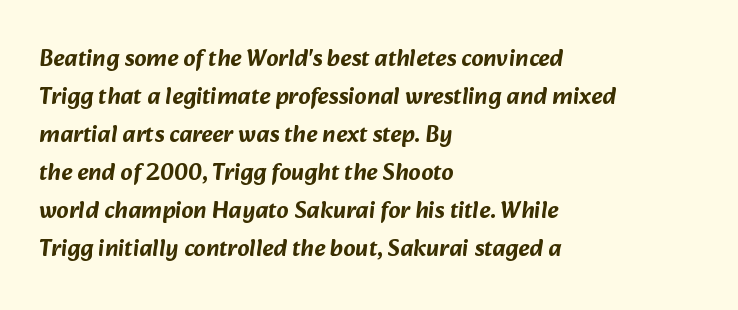
Characters follow at the spacing the type designer built in. Does the leading feel generous? No, just average. Quick note: underline off. The paragraph shown leans on its left margin.
